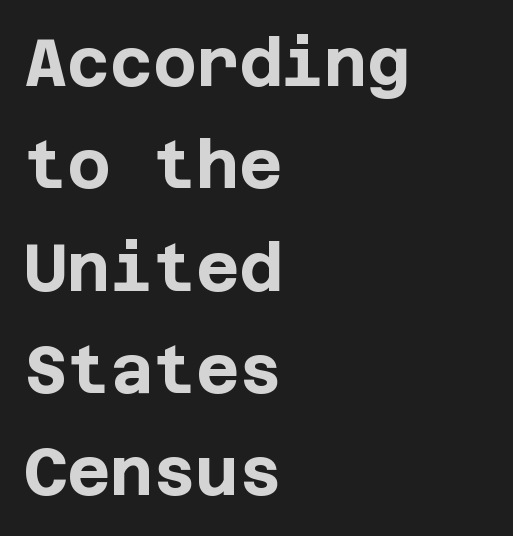
{"serif": "no", "italic": "no", "bold": "yes", "weight": "bold", "width": "normal", "stroke_contrast": "low", "x_height": "large", "underline": "no", "align": "left", "line_spacing": "normal", "line_spacing_ratio": 1.55, "letter_spacing": "normal", "letter_spacing_em": 0.0, "glyph_px": 66}
